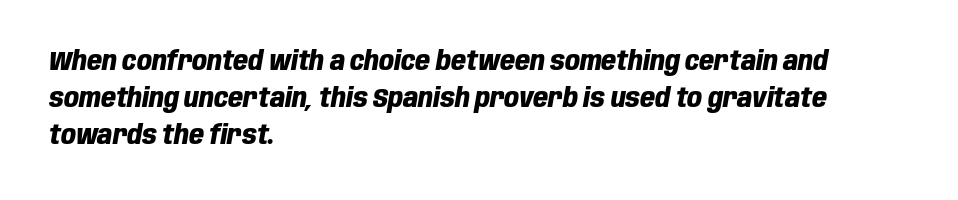
Compared with typical paragraphs, the rows here are spaced about the same. Typeset ragged right — the left edge is the straight one. An italicized treatment has been applied to the whole sample. As a designer I'd log this as weight 700, bold. Bare-footed words on every line.
